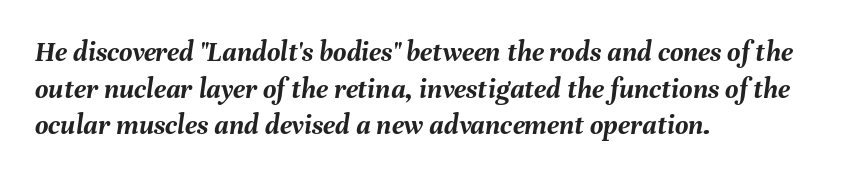
Type without underlining. No extra tracking has been applied to these lines. This sample has the flowing, uneven cadence of proportional lettering. Evenly set lines give the paragraph a standard silhouette.
